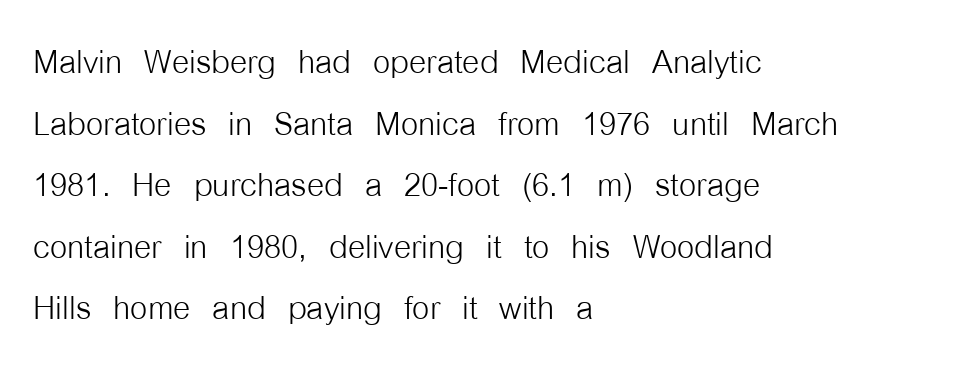
Q: Is the text bold? A: No.
Q: Is the text italic (slanted)? A: No, it is upright.
Q: Is the typeface a serif or a sans-serif typeface? A: Sans-serif.
Q: Is the text underlined? A: No.
Q: How is the paragraph aligned? A: Left-aligned.
Q: Is the spacing between letters normal or unusually wide? A: Normal.
Q: Is the spacing between lines tight, normal or loose? A: Normal.
Q: Width (condensed, normal, or wide)? A: Condensed.
Q: Stroke contrast? A: Low.
Q: x-height? A: Medium.
Q: Monospaced? A: No.
